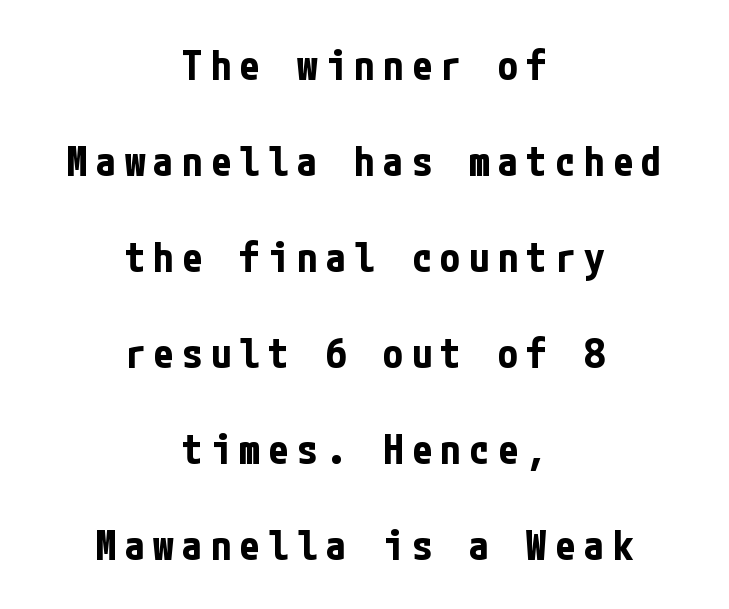
The image shows 41 px bold, condensed sans-serif type, upright; set centered, loose line spacing (2.34x), unusually wide letter spacing (+0.2 em), not underlined; low stroke contrast and a medium x-height.
